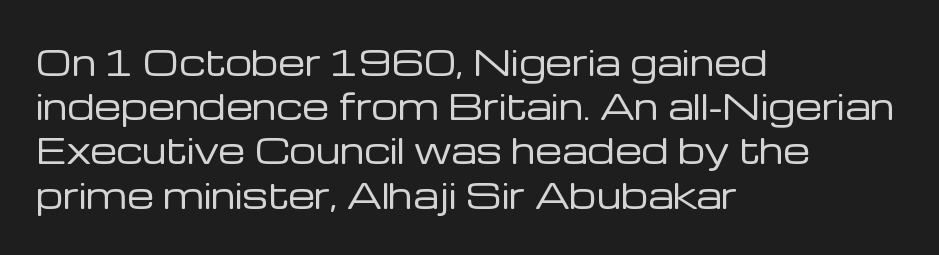
A roman cut, with each character standing at attention. A normal amount of white space separates one row of letters from the next. Is the block centered? No — it sits flush against the left margin. Proportional: the letters do not fall into vertical columns. Caption: standard tracking, unaltered.
